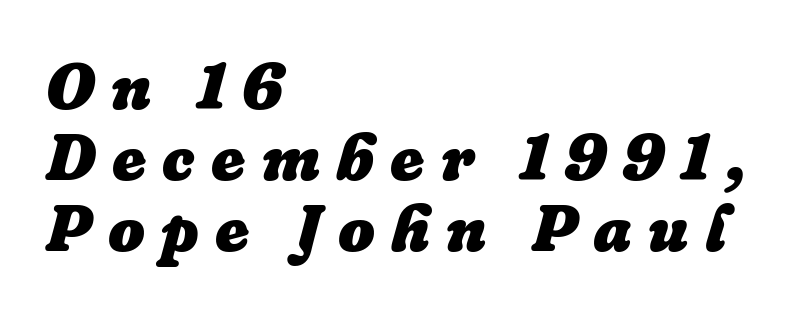
Compared with typical paragraphs, the rows here are closer together. Honestly, the letter spacing is so wide it's the main thing you notice. You'd pick this weight for a headline — it's a proper bold. The strip under each line holds only bare page.
